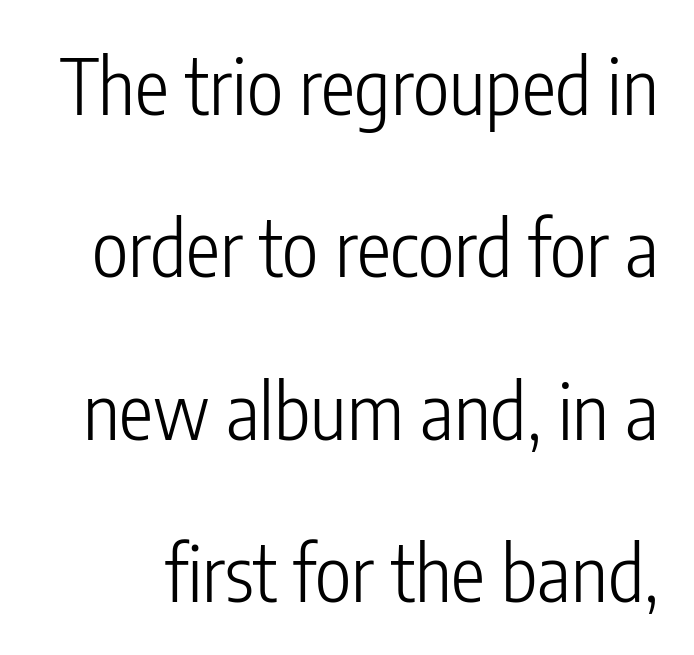
The image shows 77 px light, condensed sans-serif type, upright; set loose line spacing (2.11x), normal letter spacing, not underlined; low stroke contrast and a medium x-height.
